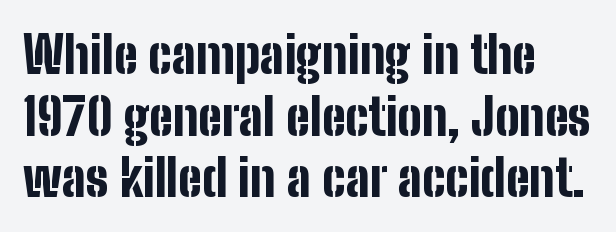
{"serif": "no", "italic": "no", "bold": "yes", "weight": "bold", "width": "condensed", "stroke_contrast": "low", "x_height": "medium", "monospaced": "no", "underline": "no", "align": "left", "line_spacing_ratio": 1.21, "letter_spacing": "normal", "letter_spacing_em": 0.0, "glyph_px": 51}
